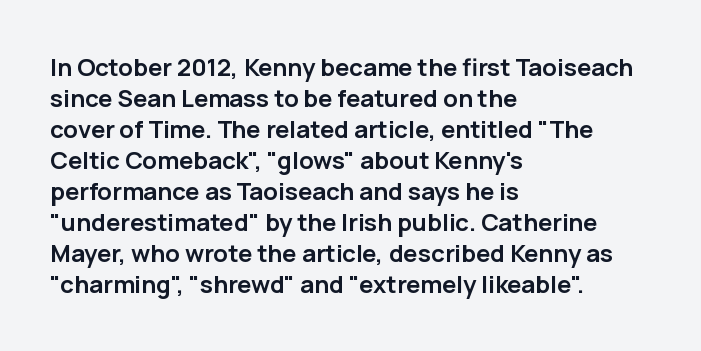
The image shows 24 px bold type, upright; set left-aligned, normal line spacing (1.29x), normal letter spacing, not underlined.
